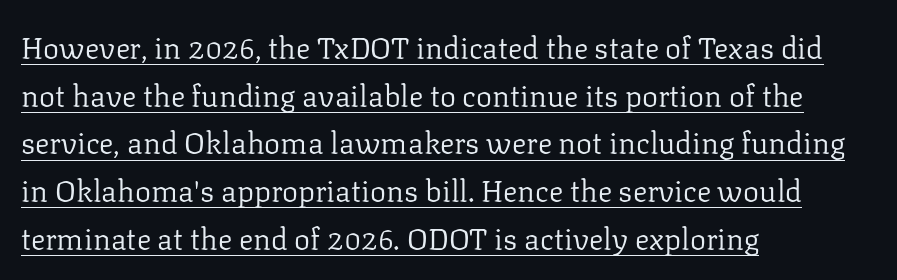
How would I describe the line gaps? Plain and ordinary. The lines in this sample share a left origin and differ only in where they stop. Examine the stroke ends and you'll spot serifs. The type sits square on the baseline with zero lean. Is this a fixed-width face? No — the glyphs have proportional, varying widths.
